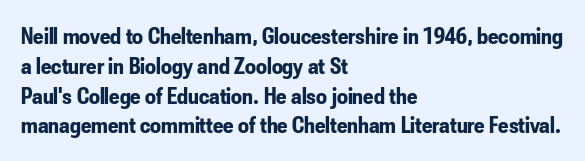
Q: Is the text bold? A: Yes.
Q: Is the text italic (slanted)? A: No, it is upright.
Q: Is the text underlined? A: No.
Q: How is the paragraph aligned? A: Left-aligned.
Q: Is the spacing between letters normal or unusually wide? A: Normal.
